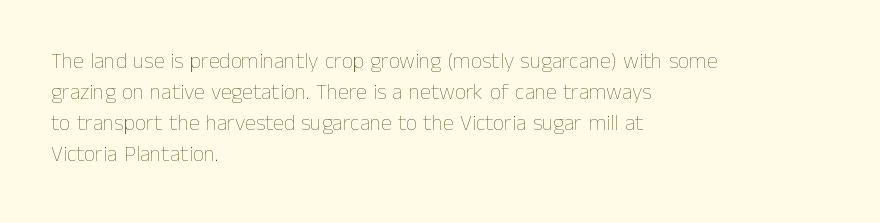
The words here are not underlined. Default kerning and tracking; the words read as compact shapes. The paragraph shown leans on its left margin. Posture: straight, roman, zero tilt. Vertical stems look standard width or narrower in stroke. Vertical spacing — default.
